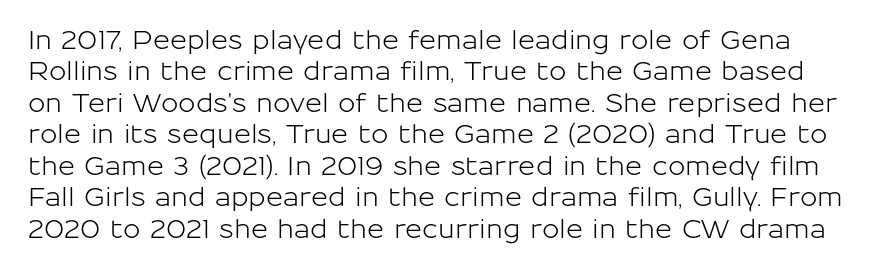
Posture: vertical. Compared with typical body copy, the letter spacing here is the same. Plain, unruled lines of type.
